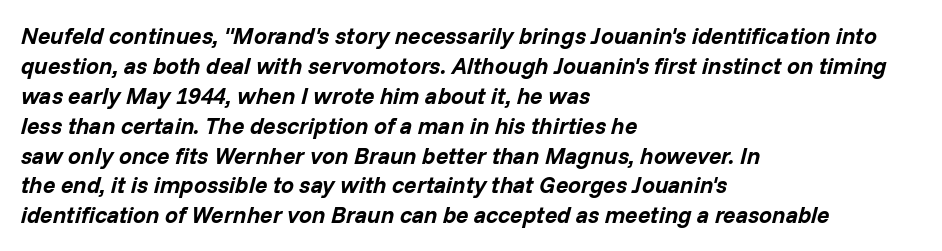
The foot of each line stays bare and open. Horizontal alignment here is leftward, the default for most running prose. It's the slanting kind of type. A typesetter would call this zero additional tracking. The vertical gap from one line to the next is medium. Heavy, bold letterforms.
